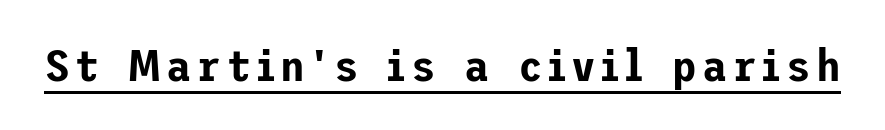
Q: Is the text italic (slanted)? A: No, it is upright.
Q: Is the typeface a serif or a sans-serif typeface? A: Sans-serif.
Q: Is the text underlined? A: Yes.
Q: Width (condensed, normal, or wide)? A: Normal.
Q: Stroke contrast? A: Low.
Q: x-height? A: Medium.
